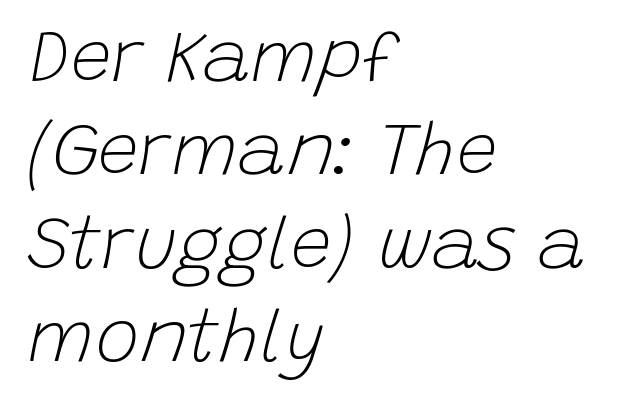
The paragraph shown leans on its left margin. Would a proofreader flag this as italicized? Yes. The passage shown has conventional tracking throughout. Is this a heavy cut? Hardly; it is regular or lighter. Line spacing here is normal. The face used here is proportionally spaced, like ordinary book or web type.
